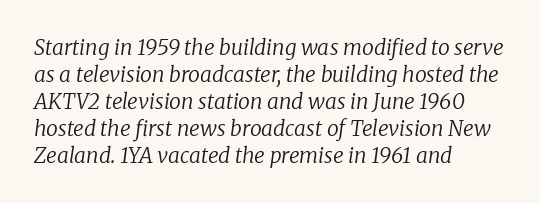
Q: Is the text bold? A: No.
Q: Is the text italic (slanted)? A: Yes, it leans right by about 8 degrees.
Q: Is the text underlined? A: No.
Q: How is the paragraph aligned? A: Left-aligned.
Q: Is the spacing between letters normal or unusually wide? A: Normal.
Q: Is the spacing between lines tight, normal or loose? A: Normal.
